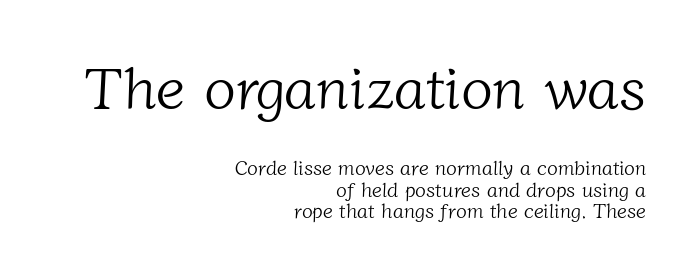
Q: Is the text bold? A: No.
Q: Is the typeface a serif or a sans-serif typeface? A: Serif.
Q: Is the text underlined? A: No.
Q: How is the paragraph aligned? A: Right-aligned.
Q: Is the spacing between letters normal or unusually wide? A: Normal.
Q: Is the spacing between lines tight, normal or loose? A: Tight.
Q: Which block of text is set in a larger size, the first (top) or the second (bottom)? A: The first (top) one.
Q: Width (condensed, normal, or wide)? A: Normal.
Q: Stroke contrast? A: Low.
Q: x-height? A: Medium.
Q: Monospaced? A: No.
